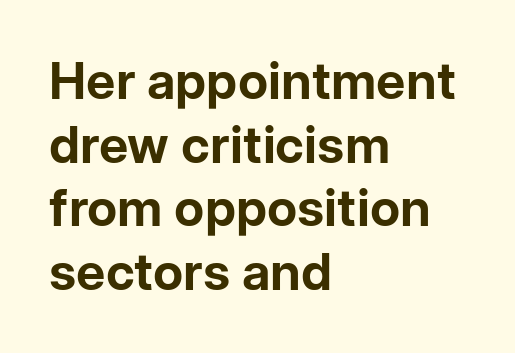
{"serif": "no", "italic": "no", "bold": "yes", "weight": "bold", "width": "normal", "stroke_contrast": "low", "x_height": "medium", "monospaced": "no", "underline": "no", "align": "left", "line_spacing": "normal", "line_spacing_ratio": 1.25, "letter_spacing": "normal", "letter_spacing_em": 0.0, "glyph_px": 51}
